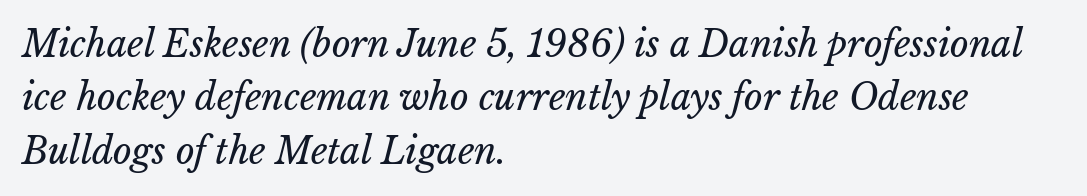
{"bold": "no", "weight": "regular", "width": "normal", "stroke_contrast": "low", "x_height": "medium", "monospaced": "no", "underline": "no", "align": "left", "line_spacing": "normal", "line_spacing_ratio": 1.48, "letter_spacing": "normal", "letter_spacing_em": 0.0, "glyph_px": 36}
